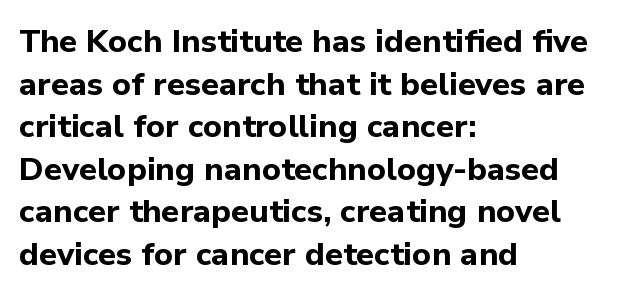
{"serif": "no", "italic": "no", "bold": "yes", "weight": "bold", "width": "normal", "stroke_contrast": "low", "x_height": "medium", "monospaced": "no", "underline": "no", "align": "left", "line_spacing": "normal", "line_spacing_ratio": 1.33, "letter_spacing": "normal", "letter_spacing_em": 0.0, "glyph_px": 32}
